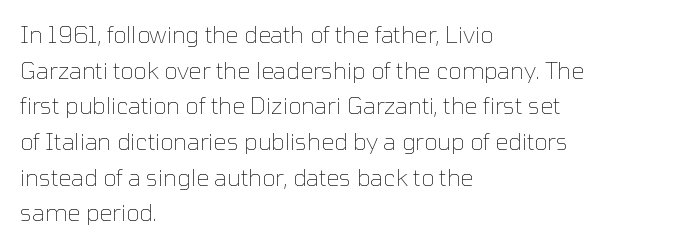
The image shows 23 px text type, upright; set left-aligned, normal line spacing (1.55x), normal letter spacing, not underlined.
